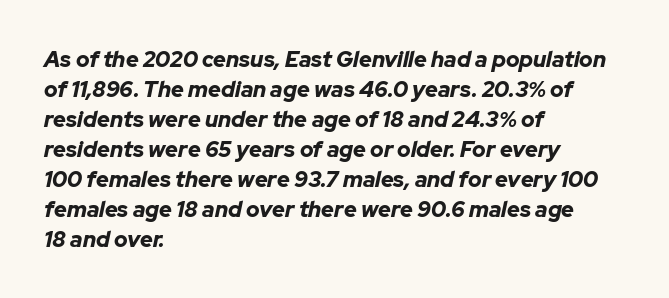
Q: Is the text bold? A: Yes.
Q: Is the text italic (slanted)? A: Yes, it leans right by about 12 degrees.
Q: Is the text underlined? A: No.
Q: How is the paragraph aligned? A: Left-aligned.
Q: Is the spacing between letters normal or unusually wide? A: Normal.
Q: Is the spacing between lines tight, normal or loose? A: Normal.
